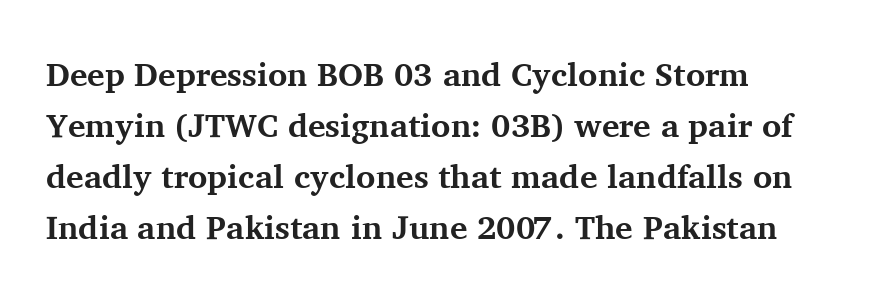
The image shows 33 px bold serif type, upright; set normal line spacing (1.55x), normal letter spacing, not underlined; medium stroke contrast and a medium x-height.
